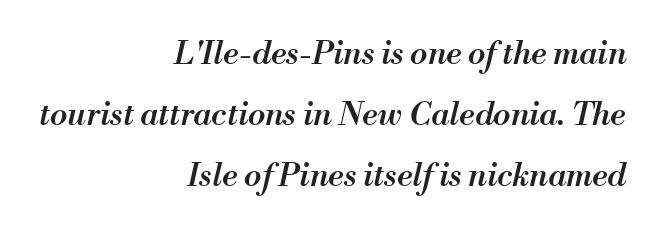
Descender tails drop into unmarked territory. Layout note: lines flush right. Every character sits at an angle, as italics do. Heft: intermediate — a semibold. Students, note that the glyphs here touch the page at normal intervals. Character widths vary here, with narrow letters taking less room than wide ones.
